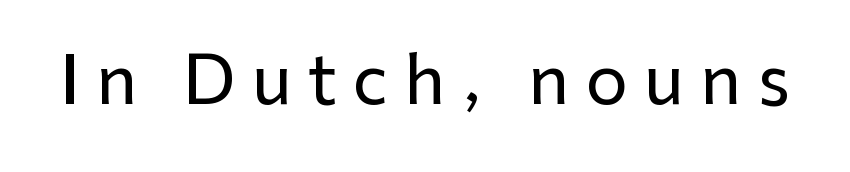
The image shows 67 px sans-serif type, upright; set unusually wide letter spacing (+0.24 em), not underlined; low stroke contrast and a medium x-height.
